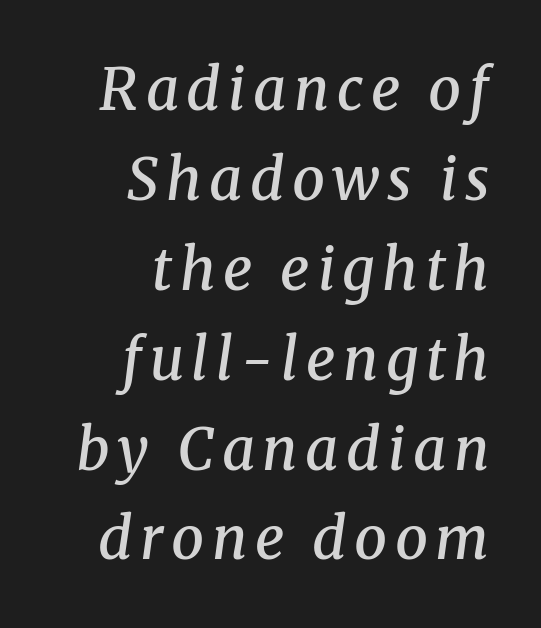
Q: Is the text bold? A: Semi-bold.
Q: Is the text italic (slanted)? A: Yes, it leans right by about 8 degrees.
Q: Is the typeface a serif or a sans-serif typeface? A: Serif.
Q: Is the text underlined? A: No.
Q: How is the paragraph aligned? A: Right-aligned.
Q: Is the spacing between lines tight, normal or loose? A: Normal.
Q: Width (condensed, normal, or wide)? A: Normal.
Q: Stroke contrast? A: Medium.
Q: x-height? A: Medium.
Q: Monospaced? A: No.
